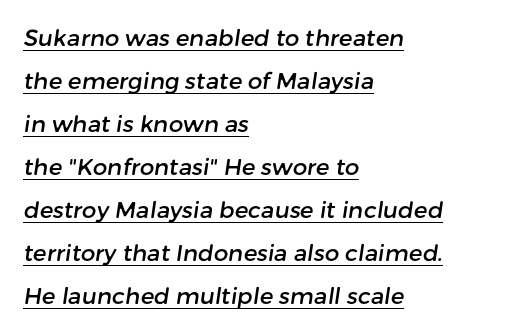
{"underline": "yes", "align": "left", "line_spacing_ratio": 1.87, "letter_spacing": "normal", "letter_spacing_em": 0.0, "glyph_px": 23}
